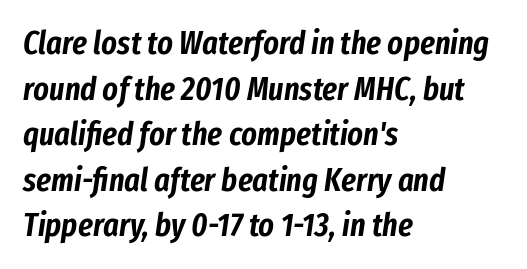
{"italic": "yes", "lean": "right", "slant_degrees": 8, "width": "condensed", "stroke_contrast": "low", "x_height": "medium", "monospaced": "no", "underline": "no", "align": "left", "line_spacing": "normal", "line_spacing_ratio": 1.38, "letter_spacing": "normal", "letter_spacing_em": 0.0, "glyph_px": 33}
